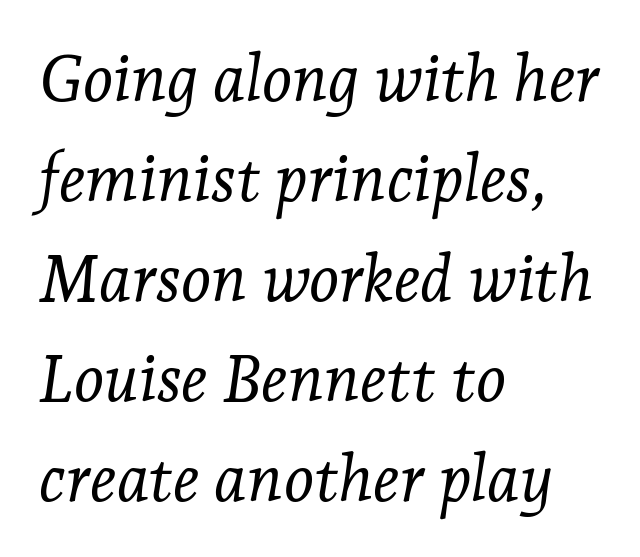
The image shows 65 px light serif type, italic (leaning right); set left-aligned, normal line spacing (1.54x), normal letter spacing, not underlined; low stroke contrast and a medium x-height.
